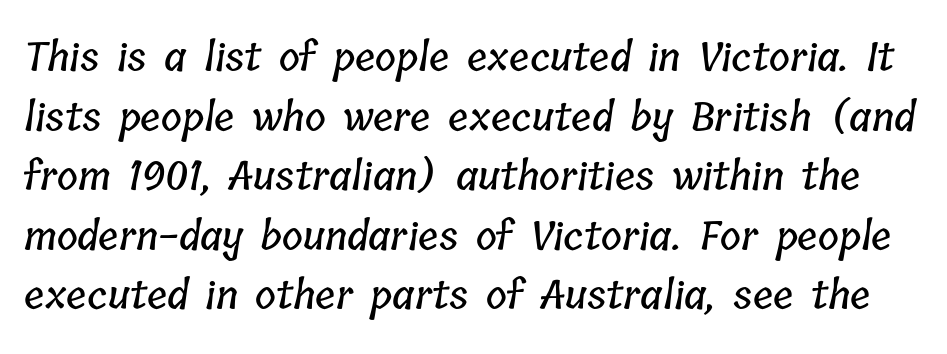
{"width": "condensed", "stroke_contrast": "low", "x_height": "medium", "monospaced": "no", "underline": "no", "line_spacing": "normal", "line_spacing_ratio": 1.49, "letter_spacing": "normal", "letter_spacing_em": 0.0, "glyph_px": 40}
